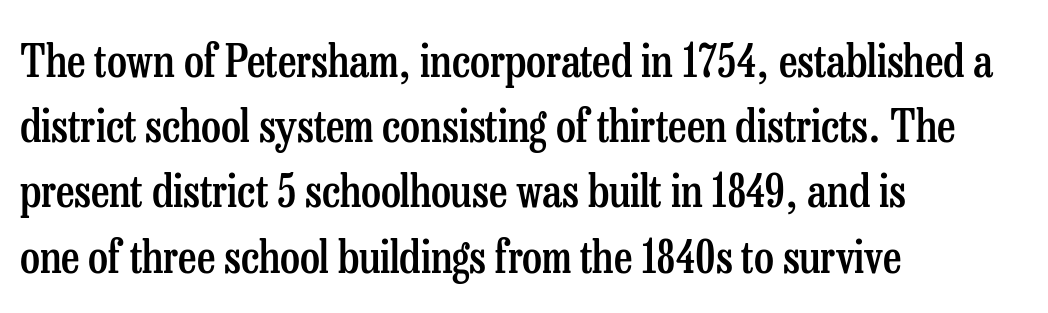
The image shows 45 px semibold, condensed serif type, upright; set left-aligned, normal line spacing (1.45x), normal letter spacing, not underlined; low stroke contrast and a medium x-height.
